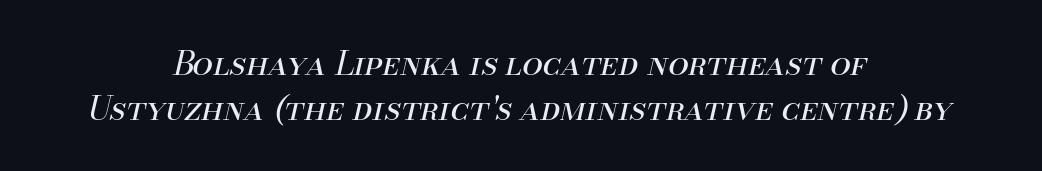
{"italic": "yes", "lean": "right", "slant_degrees": 13, "bold": "no", "weight": "regular", "width": "normal", "stroke_contrast": "medium", "x_height": "small", "monospaced": "no", "underline": "no", "align": "center", "line_spacing": "normal", "line_spacing_ratio": 1.35, "letter_spacing": "normal", "letter_spacing_em": 0.0, "glyph_px": 33}
